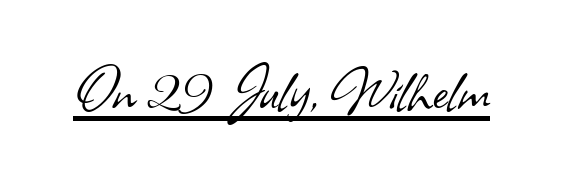
{"serif": "no", "bold": "no", "weight": "light", "width": "normal", "stroke_contrast": "low", "x_height": "small", "monospaced": "no", "underline": "yes", "letter_spacing": "normal", "letter_spacing_em": 0.0, "glyph_px": 71}
